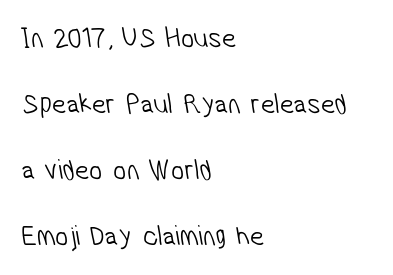
{"serif": "no", "bold": "no", "weight": "light", "width": "condensed", "stroke_contrast": "low", "x_height": "medium", "monospaced": "no", "underline": "no", "align": "left", "line_spacing": "loose", "line_spacing_ratio": 2.28, "letter_spacing": "normal", "letter_spacing_em": 0.0, "glyph_px": 29}
